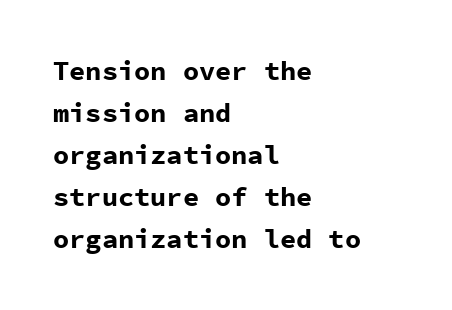
The image shows 27 px bold type, upright; set left-aligned, normal line spacing (1.56x), normal letter spacing, not underlined.
